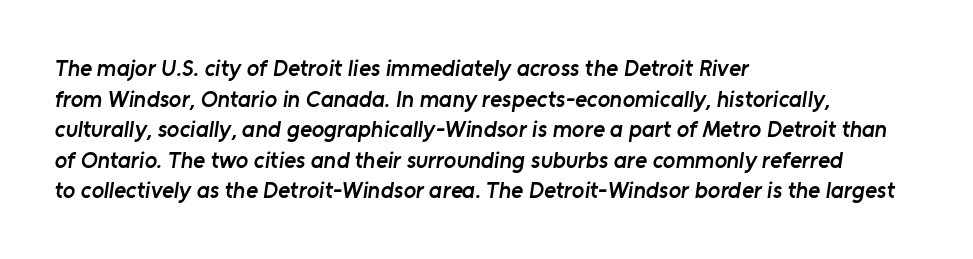
The image shows 23 px text type; set left-aligned, normal line spacing (1.33x), normal letter spacing, not underlined.
